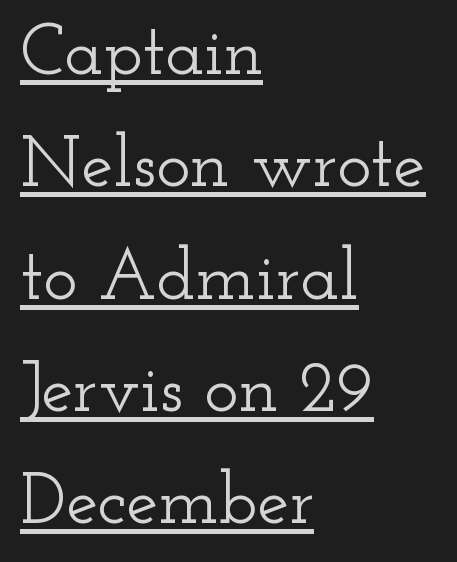
Successive baselines arrive at the customary interval. Nope, not italic — everything's standing straight. Proportional: the letters do not fall into vertical columns. This rendering features underlined lettering.
